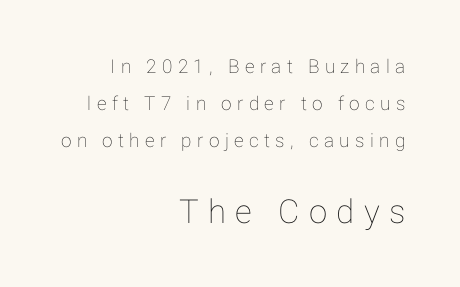
{"italic": "no", "width": "normal", "stroke_contrast": "low", "x_height": "medium", "monospaced": "no", "underline": "no", "align": "right", "line_spacing": "loose", "line_spacing_ratio": 1.94, "letter_spacing": "wide", "letter_spacing_em": 0.28, "larger_block": "second", "size_ratio": 1.74, "glyph_px": 33}
